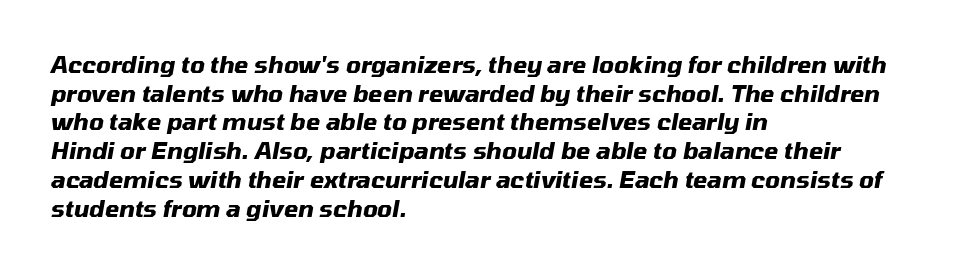
The passage shown is not underscored anywhere. Strokes here are thick enough to call this a true bold. Tracking here is standard; glyphs follow each other at the usual distance. Line starts are locked; line ends wander. This is oblique type, the kind used for emphasis or titles.
